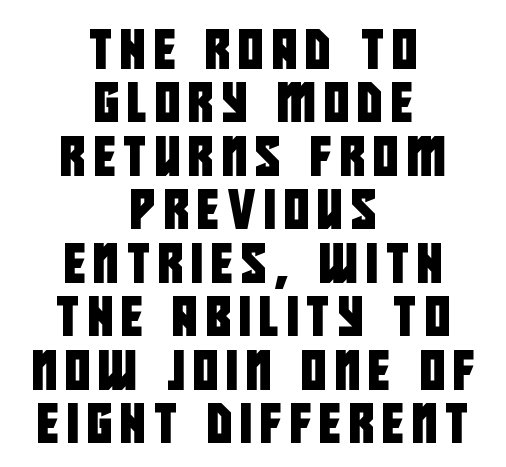
{"serif": "no", "width": "condensed", "stroke_contrast": "low", "x_height": "large", "monospaced": "no", "underline": "no", "align": "center", "line_spacing": "normal", "line_spacing_ratio": 1.37, "letter_spacing": "wide", "letter_spacing_em": 0.21, "glyph_px": 39}
